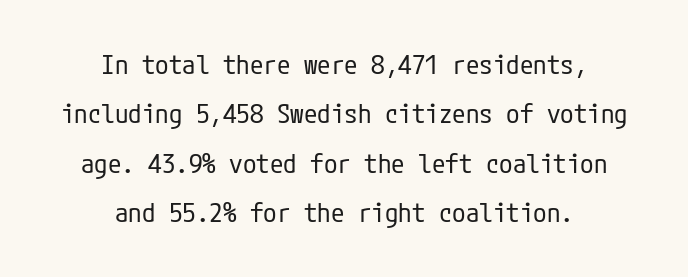
The image shows 27 px text type, upright; set centered, line spacing 1.83x, normal letter spacing, not underlined.
